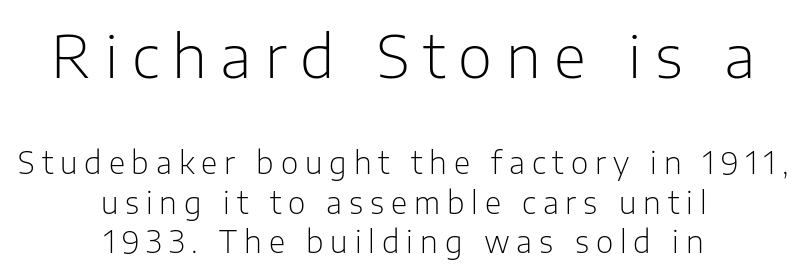
The image shows 59 px light sans-serif type, upright; set centered, normal line spacing (1.33x), unusually wide letter spacing (+0.23 em), not underlined; the first (top) block is 1.97x larger; low stroke contrast and a medium x-height.
